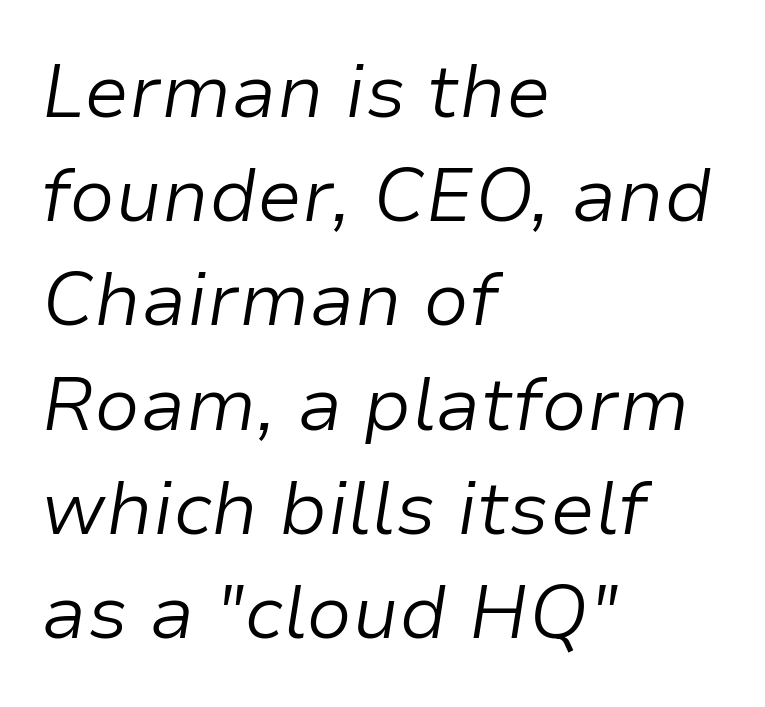
The image shows 75 px light type, italic (leaning right); set left-aligned, normal line spacing (1.39x), normal letter spacing, not underlined; low stroke contrast and a medium x-height.
